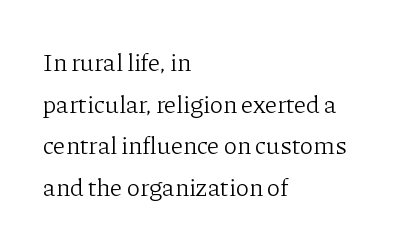
{"italic": "no", "bold": "no", "underline": "no", "align": "left", "line_spacing": "normal", "line_spacing_ratio": 1.67, "letter_spacing": "normal", "letter_spacing_em": 0.0, "glyph_px": 25}
